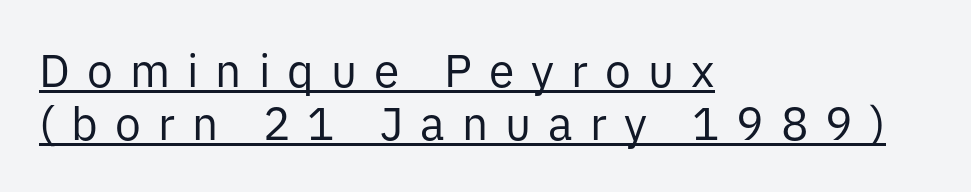
The image shows 46 px regular-weight sans-serif type, upright; set left-aligned, tight line spacing (1.15x), unusually wide letter spacing (+0.37 em), underlined; low stroke contrast and a medium x-height.
